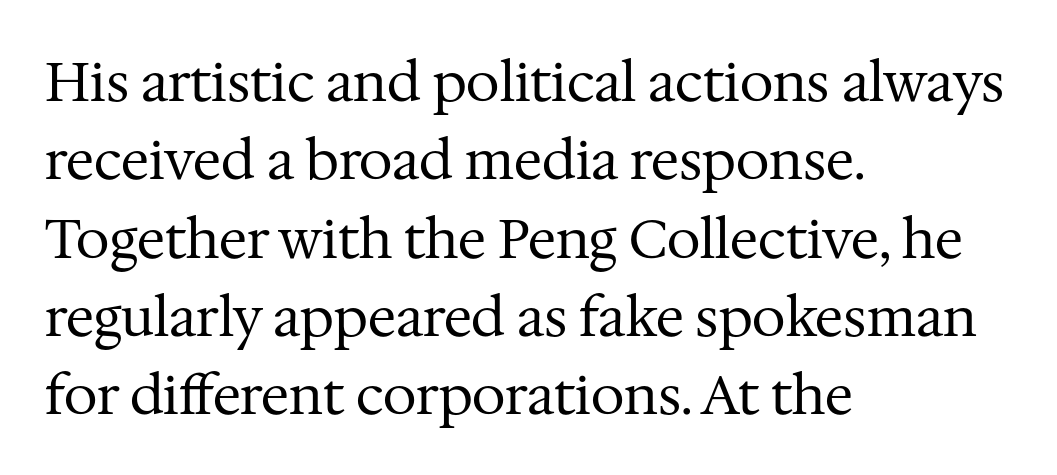
The image shows 54 px regular-weight serif type, upright; set left-aligned, normal line spacing (1.45x), normal letter spacing, not underlined; medium stroke contrast and a medium x-height.
